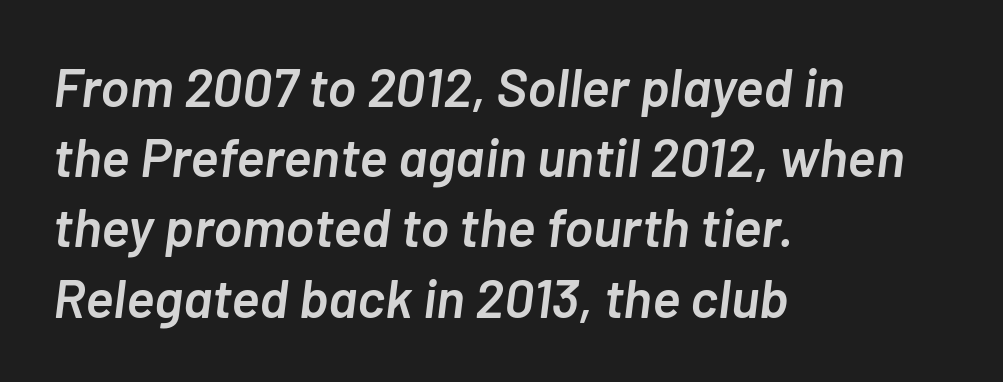
The image shows 54 px semibold type, italic (leaning right); set left-aligned, normal line spacing (1.3x), normal letter spacing, not underlined; low stroke contrast and a medium x-height.
